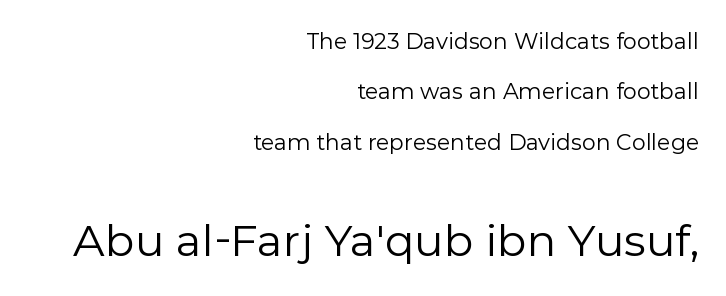
{"serif": "no", "italic": "no", "bold": "no", "weight": "regular", "width": "normal", "stroke_contrast": "low", "x_height": "medium", "monospaced": "no", "underline": "no", "align": "right", "line_spacing": "loose", "line_spacing_ratio": 2.29, "letter_spacing": "normal", "letter_spacing_em": 0.0, "larger_block": "second", "size_ratio": 2.0, "glyph_px": 44}
